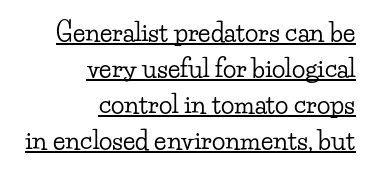
{"italic": "no", "underline": "yes", "align": "right", "line_spacing": "normal", "line_spacing_ratio": 1.44, "letter_spacing": "normal", "letter_spacing_em": 0.0, "glyph_px": 25}
